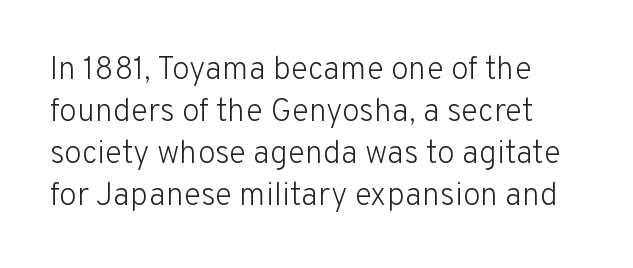
Q: Is the text bold? A: No.
Q: Is the text italic (slanted)? A: No, it is upright.
Q: Is the typeface a serif or a sans-serif typeface? A: Sans-serif.
Q: Is the text underlined? A: No.
Q: Is the spacing between letters normal or unusually wide? A: Normal.
Q: Is the spacing between lines tight, normal or loose? A: Normal.
Q: Width (condensed, normal, or wide)? A: Normal.
Q: Stroke contrast? A: Low.
Q: x-height? A: Medium.
Q: Monospaced? A: No.
